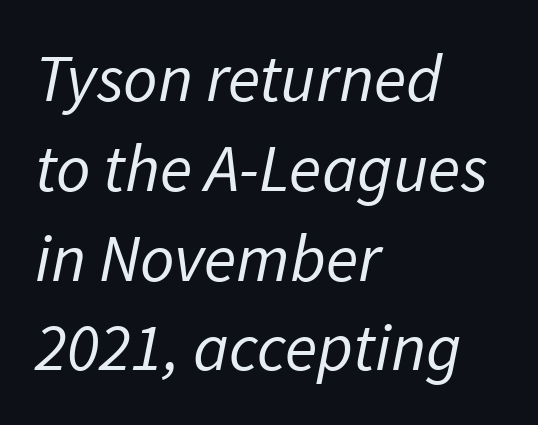
{"serif": "no", "bold": "no", "weight": "regular", "width": "normal", "stroke_contrast": "low", "x_height": "medium", "monospaced": "no", "underline": "no", "align": "left", "line_spacing": "normal", "line_spacing_ratio": 1.34, "letter_spacing": "normal", "letter_spacing_em": 0.0, "glyph_px": 67}
